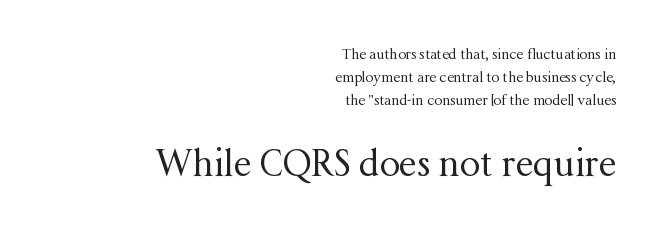
Summary of weight: not heavy and not bold. Which margin do the lines hug? The right one — the left edge is uneven. Successive baselines arrive at the customary interval. Letters rest on an invisible, unmarked baseline. Do the characters align in a grid? No, the font is proportional. Default kerning and tracking; the words read as compact shapes.
